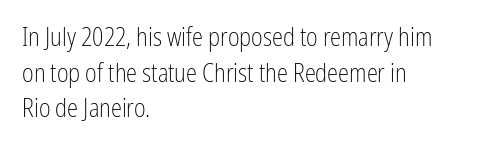
{"italic": "no", "bold": "no", "underline": "no", "align": "left", "line_spacing": "normal", "line_spacing_ratio": 1.43, "letter_spacing": "normal", "letter_spacing_em": 0.0, "glyph_px": 25}
